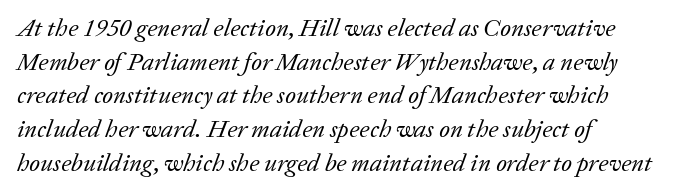
{"italic": "yes", "lean": "right", "slant_degrees": 20, "bold": "no", "underline": "no", "align": "left", "line_spacing": "normal", "line_spacing_ratio": 1.35, "letter_spacing": "normal", "letter_spacing_em": 0.0, "glyph_px": 25}
